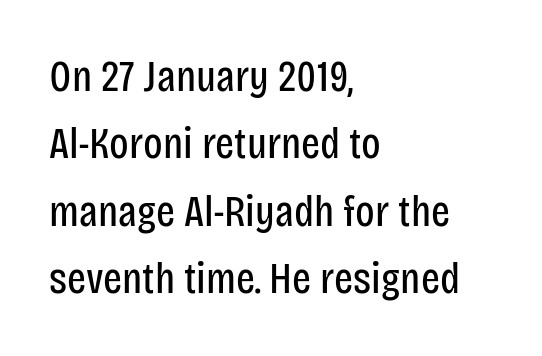
A normal amount of white space separates one row of letters from the next. Each letter keeps its own natural width here, so spacing adapts to shape. Nope, not italic — everything's standing straight. The words here are not underlined. Words appear dense and cohesive because spacing is normal. Line starts are locked; line ends wander.
